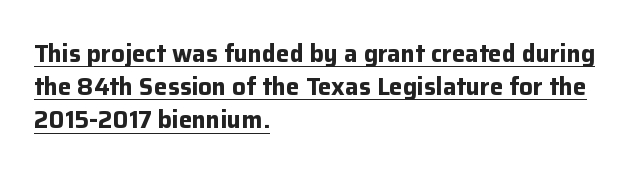
{"italic": "no", "bold": "yes", "underline": "yes", "align": "left", "line_spacing": "normal", "line_spacing_ratio": 1.38, "letter_spacing": "normal", "letter_spacing_em": 0.0, "glyph_px": 24}
